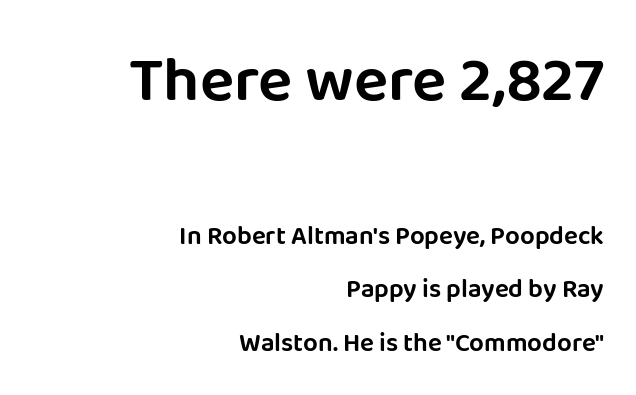
{"serif": "no", "italic": "no", "width": "normal", "stroke_contrast": "low", "x_height": "large", "monospaced": "no", "underline": "no", "align": "right", "line_spacing": "loose", "line_spacing_ratio": 2.07, "letter_spacing": "normal", "letter_spacing_em": 0.0, "larger_block": "first", "size_ratio": 2.46, "glyph_px": 64}
